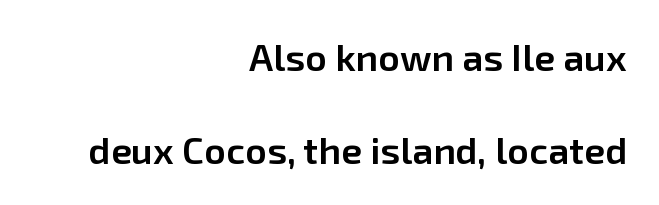
Reading down the column, the eye jumps a long way to each next line. Teacher's note: observe the even right margin — that is flush-right alignment. Default kerning and tracking; the words read as compact shapes. Only glyphs here, with clear space below each row.
